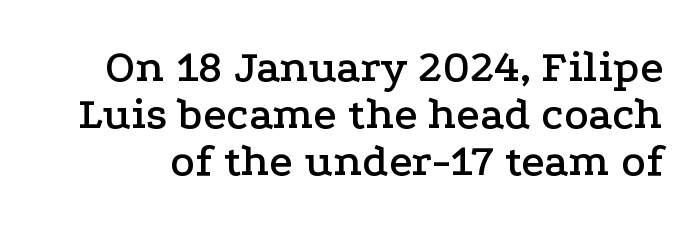
Do the characters align in a grid? No, the font is proportional. The passage shown stacks its lines with hardly any gap. Type without underlining. The characters display serif detailing at their extremities.
